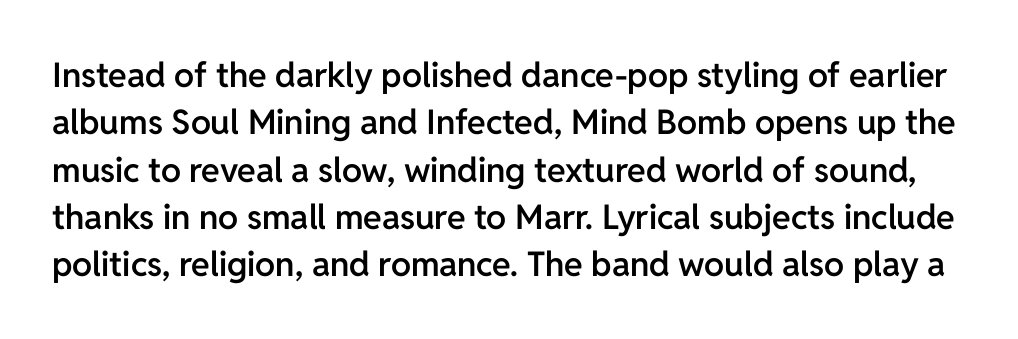
Q: Is the text bold? A: Semi-bold.
Q: Is the text italic (slanted)? A: No, it is upright.
Q: Is the typeface a serif or a sans-serif typeface? A: Sans-serif.
Q: Is the text underlined? A: No.
Q: Is the spacing between letters normal or unusually wide? A: Normal.
Q: Is the spacing between lines tight, normal or loose? A: Normal.
Q: Width (condensed, normal, or wide)? A: Normal.
Q: Stroke contrast? A: Low.
Q: x-height? A: Medium.
Q: Monospaced? A: No.
